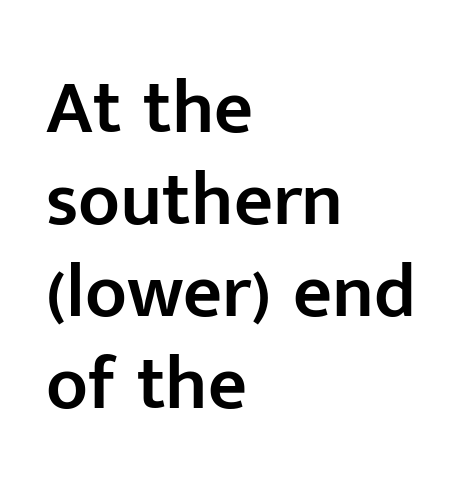
The lines in this sample share a left origin and differ only in where they stop. Bare-footed words on every line. Style check: upright. A bit beefed up — I'd call it semibold rather than bold.
